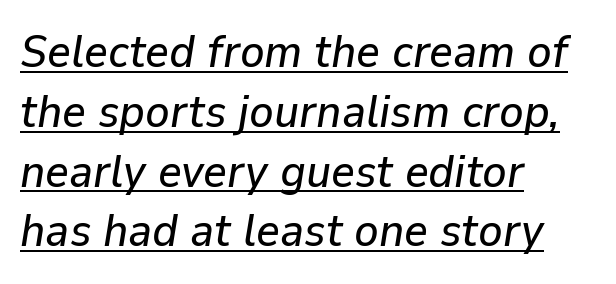
Q: Is the text italic (slanted)? A: Yes, it leans right by about 9 degrees.
Q: Is the text underlined? A: Yes.
Q: How is the paragraph aligned? A: Left-aligned.
Q: Is the spacing between letters normal or unusually wide? A: Normal.
Q: Is the spacing between lines tight, normal or loose? A: Normal.
Q: Width (condensed, normal, or wide)? A: Normal.
Q: Stroke contrast? A: Low.
Q: x-height? A: Medium.
Q: Monospaced? A: No.
